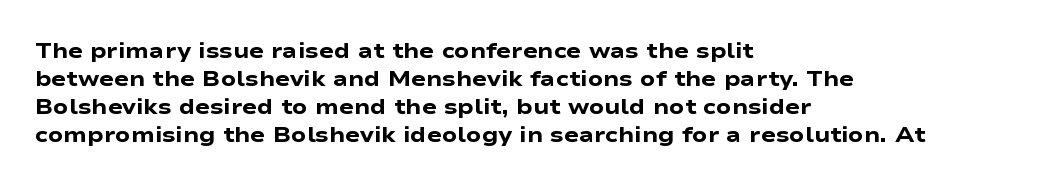
The image shows 22 px bold type, upright; set left-aligned, normal line spacing (1.27x), normal letter spacing, not underlined.
